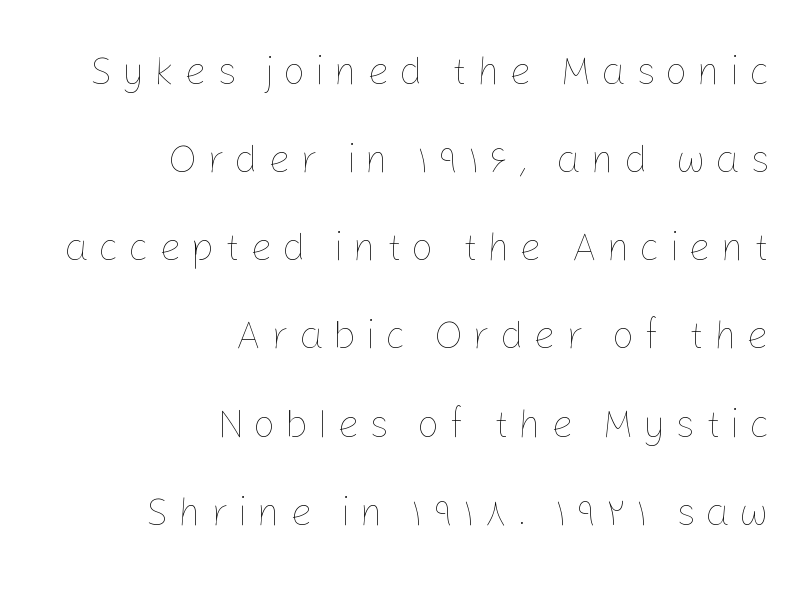
The image shows 39 px thin type, upright; set right-aligned, loose line spacing (2.26x), unusually wide letter spacing (+0.25 em), not underlined; low stroke contrast and a medium x-height.
